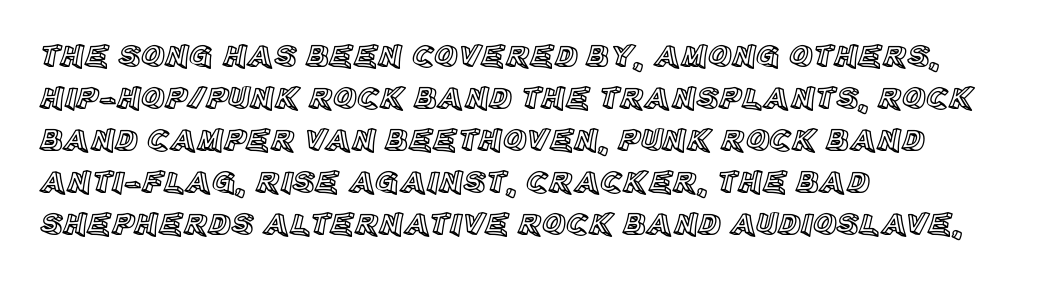
Glance below the letters and you will spot only blank space. Layout note: lines flush left. How would I describe the line gaps? Plain and ordinary. Default kerning and tracking; the words read as compact shapes.
